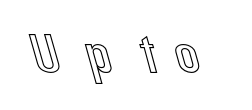
The image shows 57 px text type; set not underlined; a medium x-height.
